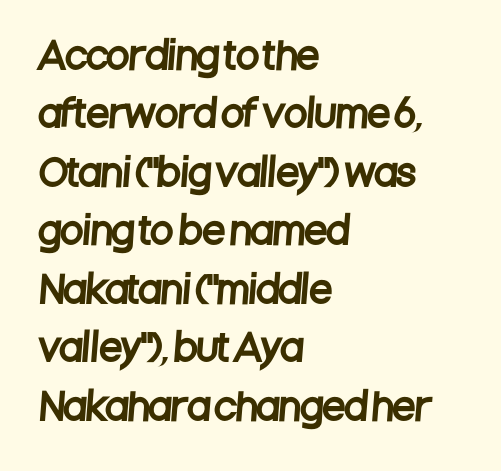
{"serif": "no", "width": "condensed", "stroke_contrast": "low", "x_height": "large", "monospaced": "no", "underline": "no", "align": "left", "line_spacing": "normal", "line_spacing_ratio": 1.58, "letter_spacing": "normal", "letter_spacing_em": 0.0, "glyph_px": 37}
